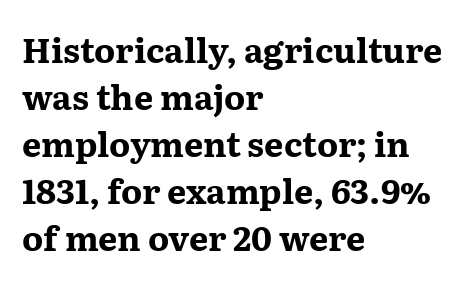
The image shows 34 px bold, wide serif type, upright; set left-aligned, normal line spacing (1.38x), normal letter spacing, not underlined; medium stroke contrast and a medium x-height.
